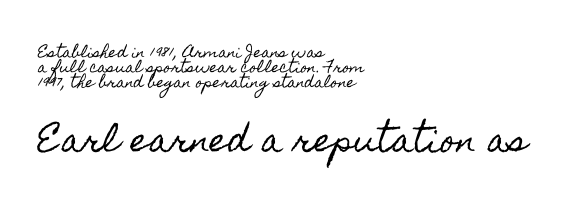
The image shows 32 px condensed type; set left-aligned, tight line spacing (1.07x), normal letter spacing, not underlined; the second (bottom) block is 2.29x larger; a small x-height.
